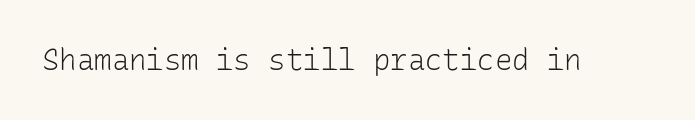
{"serif": "no", "italic": "no", "bold": "no", "weight": "light", "width": "normal", "stroke_contrast": "low", "x_height": "medium", "monospaced": "yes", "underline": "no", "letter_spacing": "normal", "letter_spacing_em": 0.0, "glyph_px": 29}
